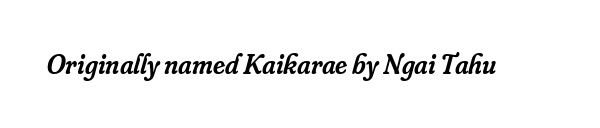
{"serif": "yes", "italic": "yes", "lean": "right", "slant_degrees": 16, "bold": "semi", "weight": "semibold", "width": "normal", "stroke_contrast": "low", "x_height": "small", "monospaced": "no", "underline": "no", "letter_spacing": "normal", "letter_spacing_em": 0.0, "glyph_px": 28}
